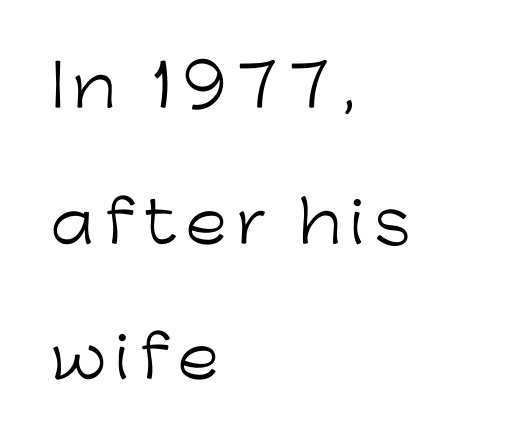
{"serif": "no", "italic": "no", "bold": "no", "weight": "light", "width": "normal", "stroke_contrast": "low", "x_height": "medium", "monospaced": "no", "underline": "no", "align": "left", "line_spacing": "loose", "line_spacing_ratio": 2.38, "glyph_px": 57}
